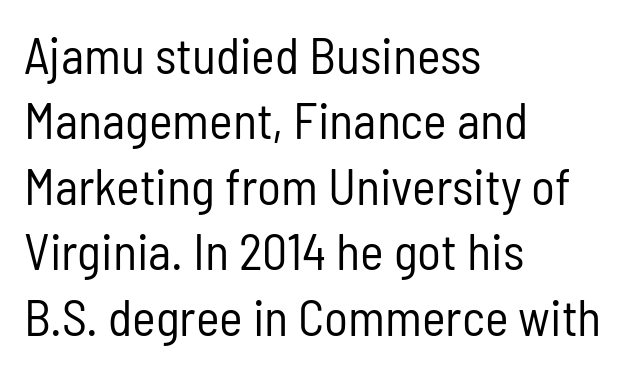
{"serif": "no", "italic": "no", "bold": "no", "weight": "regular", "width": "condensed", "stroke_contrast": "low", "x_height": "medium", "monospaced": "no", "underline": "no", "align": "left", "line_spacing": "normal", "line_spacing_ratio": 1.31, "letter_spacing": "normal", "letter_spacing_em": 0.0, "glyph_px": 50}
